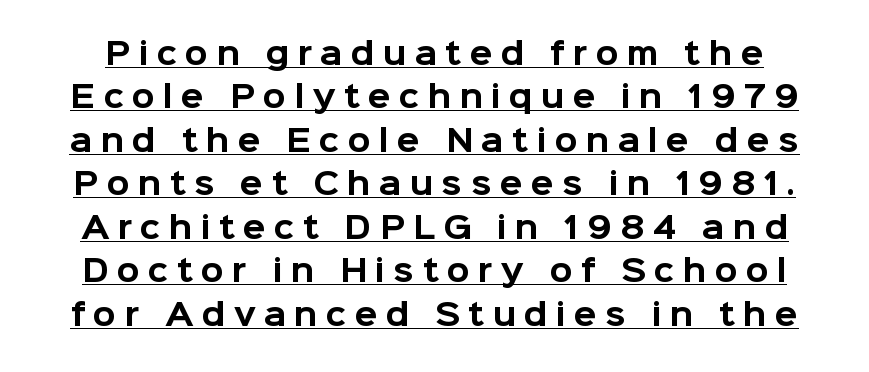
{"serif": "no", "italic": "no", "bold": "yes", "weight": "bold", "width": "normal", "stroke_contrast": "low", "x_height": "medium", "monospaced": "no", "underline": "yes", "line_spacing": "normal", "line_spacing_ratio": 1.45, "letter_spacing": "wide", "letter_spacing_em": 0.27, "glyph_px": 30}
